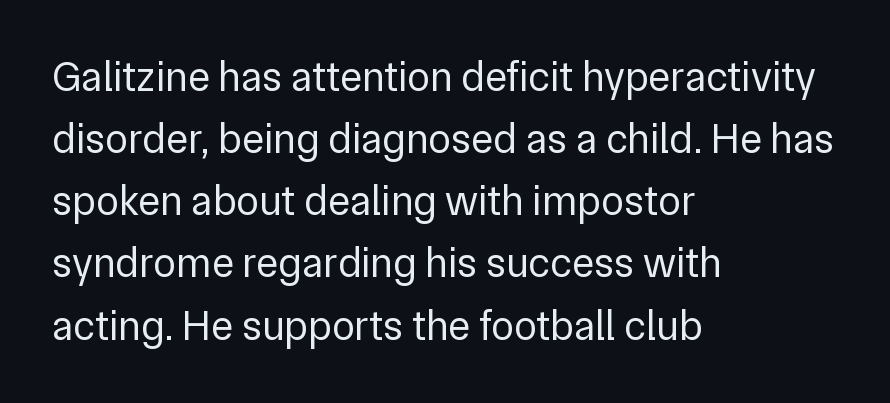
{"serif": "no", "italic": "no", "bold": "no", "weight": "regular", "width": "normal", "stroke_contrast": "low", "x_height": "medium", "monospaced": "no", "underline": "no", "align": "left", "line_spacing": "normal", "line_spacing_ratio": 1.48, "letter_spacing": "normal", "letter_spacing_em": 0.0, "glyph_px": 42}
